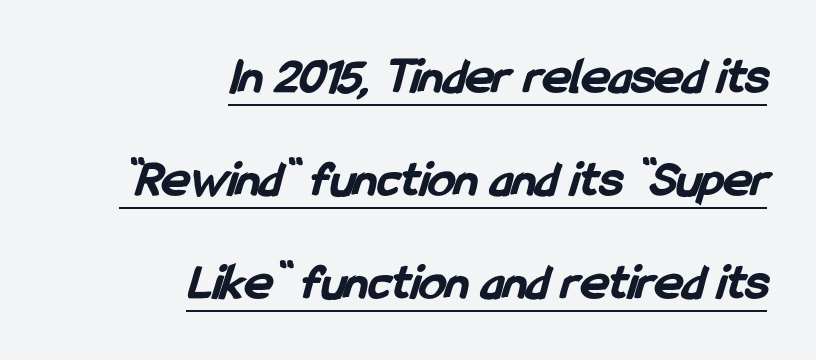
{"serif": "no", "bold": "yes", "weight": "bold", "width": "condensed", "stroke_contrast": "low", "x_height": "medium", "monospaced": "no", "underline": "yes", "align": "right", "line_spacing": "loose", "line_spacing_ratio": 1.94, "letter_spacing": "normal", "letter_spacing_em": 0.0, "glyph_px": 53}
